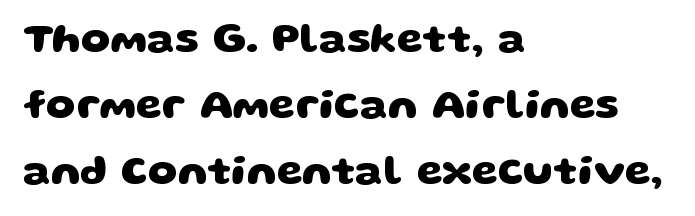
{"serif": "no", "bold": "yes", "weight": "heavy", "width": "wide", "stroke_contrast": "low", "x_height": "large", "monospaced": "no", "underline": "no", "align": "left", "line_spacing": "normal", "line_spacing_ratio": 1.57, "letter_spacing": "normal", "letter_spacing_em": 0.0, "glyph_px": 42}
